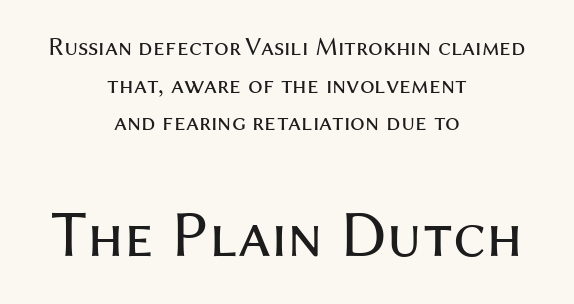
{"serif": "no", "italic": "no", "bold": "no", "weight": "regular", "width": "normal", "stroke_contrast": "medium", "x_height": "medium", "monospaced": "no", "underline": "no", "align": "center", "line_spacing": "normal", "line_spacing_ratio": 1.45, "letter_spacing": "normal", "letter_spacing_em": 0.0, "larger_block": "second", "size_ratio": 2.54, "glyph_px": 66}
